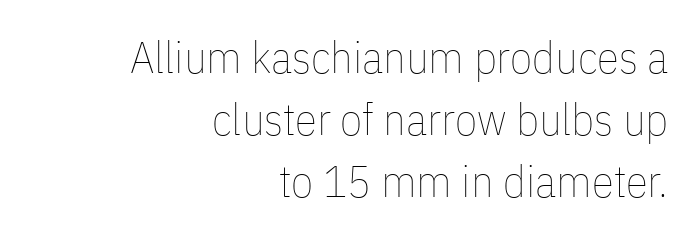
The image shows 45 px thin, condensed type, upright; set right-aligned, normal line spacing (1.38x), normal letter spacing, not underlined; low stroke contrast and a medium x-height.
